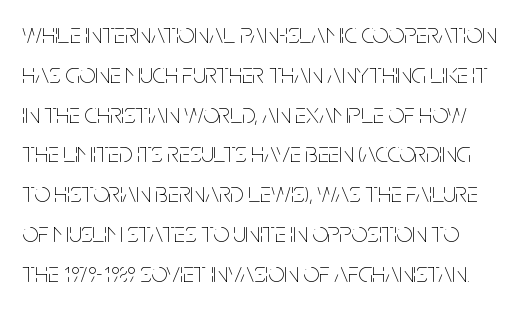
{"italic": "no", "bold": "no", "weight": "thin", "width": "condensed", "stroke_contrast": "low", "x_height": "large", "monospaced": "no", "underline": "no", "line_spacing": "normal", "line_spacing_ratio": 1.42, "letter_spacing": "normal", "letter_spacing_em": 0.0, "glyph_px": 28}
